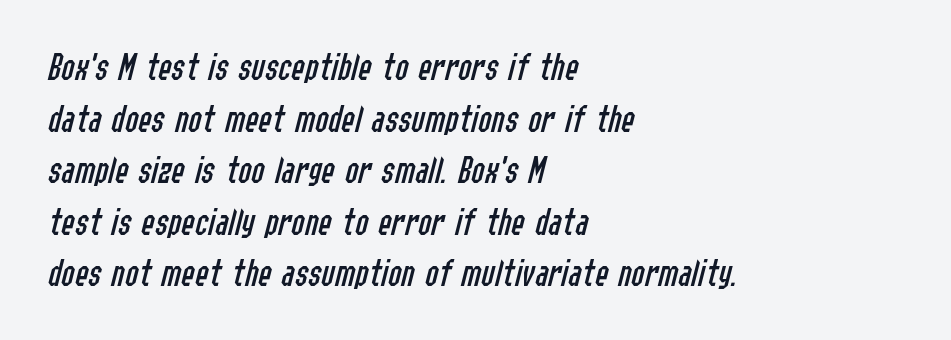
{"italic": "yes", "lean": "right", "slant_degrees": 14, "bold": "no", "weight": "regular", "width": "condensed", "stroke_contrast": "low", "x_height": "medium", "monospaced": "no", "underline": "no", "align": "left", "line_spacing": "normal", "line_spacing_ratio": 1.29, "letter_spacing": "normal", "letter_spacing_em": 0.0, "glyph_px": 40}
